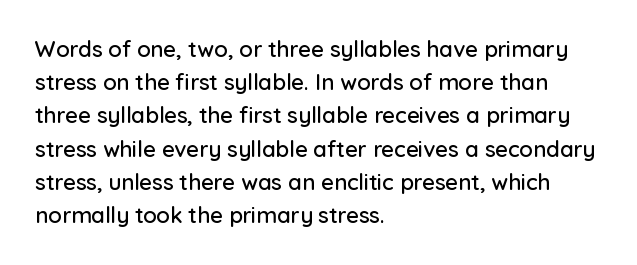
The image shows 22 px text type, upright; set left-aligned, normal line spacing (1.51x), normal letter spacing, not underlined.
